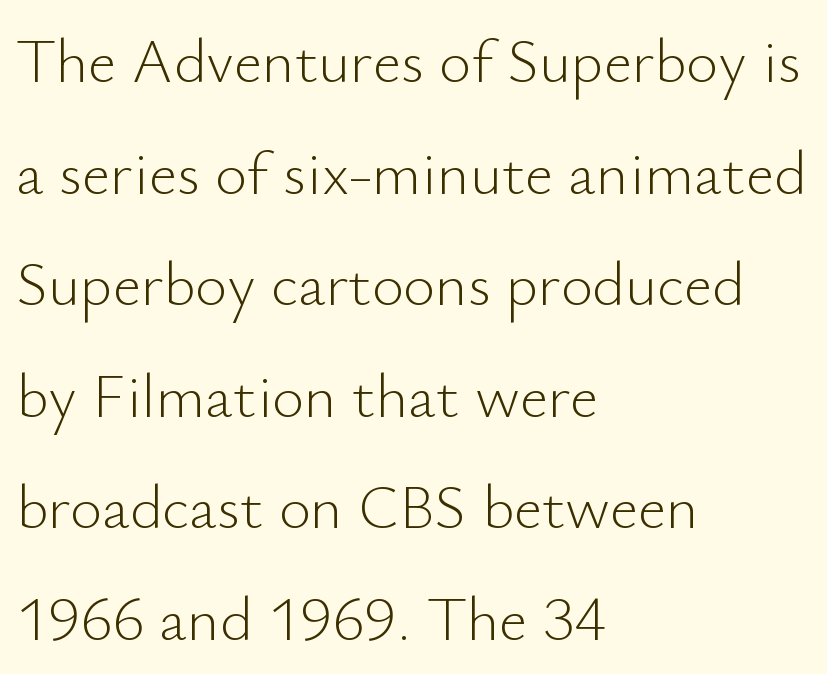
Q: Is the text bold? A: No.
Q: Is the text italic (slanted)? A: No, it is upright.
Q: Is the typeface a serif or a sans-serif typeface? A: Sans-serif.
Q: Is the text underlined? A: No.
Q: How is the paragraph aligned? A: Left-aligned.
Q: Is the spacing between letters normal or unusually wide? A: Normal.
Q: Width (condensed, normal, or wide)? A: Normal.
Q: Stroke contrast? A: Low.
Q: x-height? A: Small.
Q: Monospaced? A: No.
